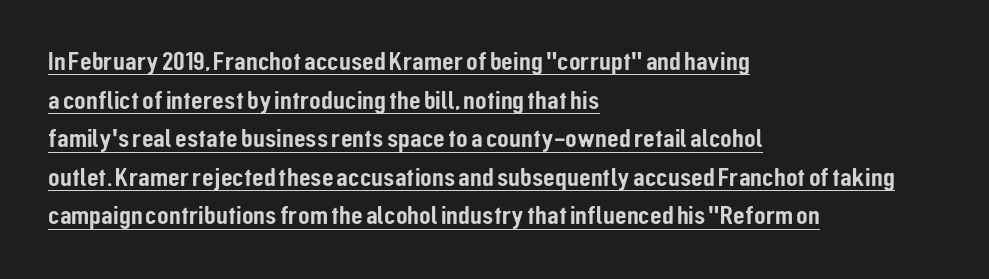
Does the lettering tilt? It doesn't — this is upright. The glyphs are accompanied by a horizontal stroke just below them. This sample is left-justified, so line endings fall wherever the words run out. Vertically, the passage feels balanced, rows spaced as you'd expect. There is no visible air inserted between adjacent glyphs.
